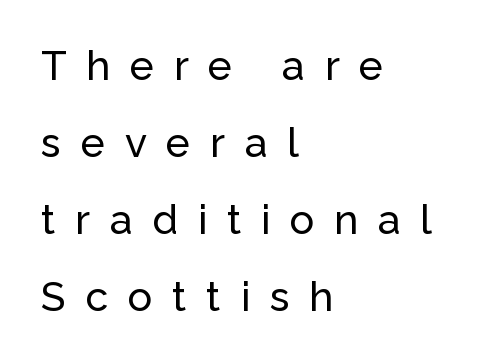
The image shows 41 px sans-serif type, upright; set left-aligned, line spacing 1.88x, unusually wide letter spacing (+0.48 em), not underlined; low stroke contrast and a medium x-height.
